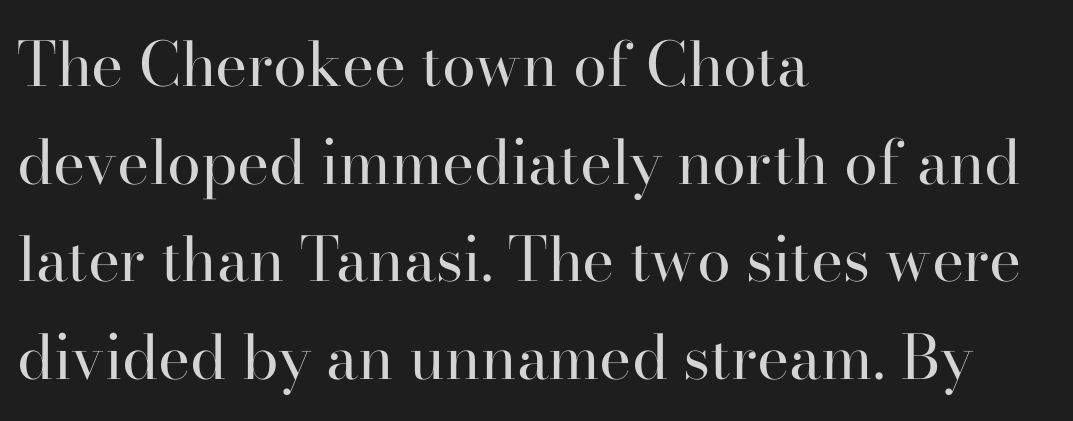
The image shows 61 px regular-weight serif type, upright; set left-aligned, normal line spacing (1.6x), normal letter spacing, not underlined; high stroke contrast and a small x-height.
